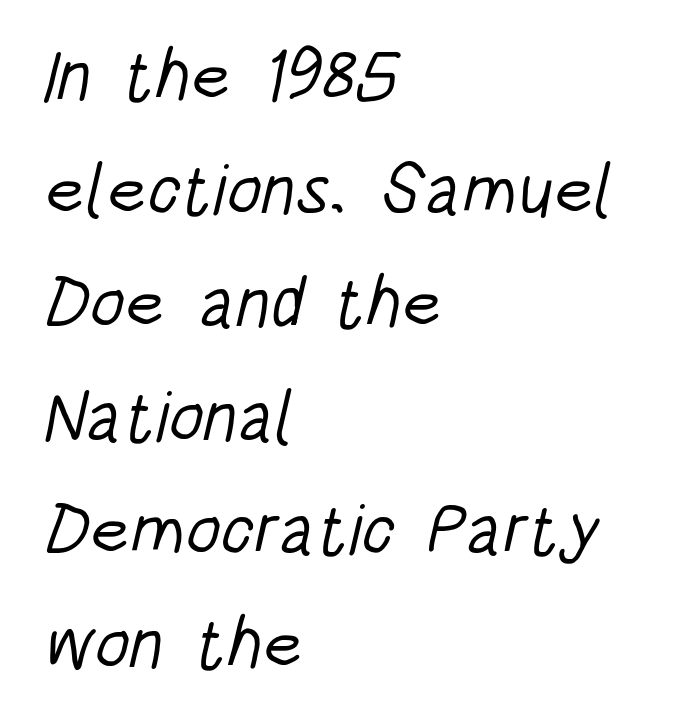
The image shows 71 px light, condensed sans-serif type; set left-aligned, normal line spacing (1.6x), normal letter spacing, not underlined; low stroke contrast and a large x-height.
